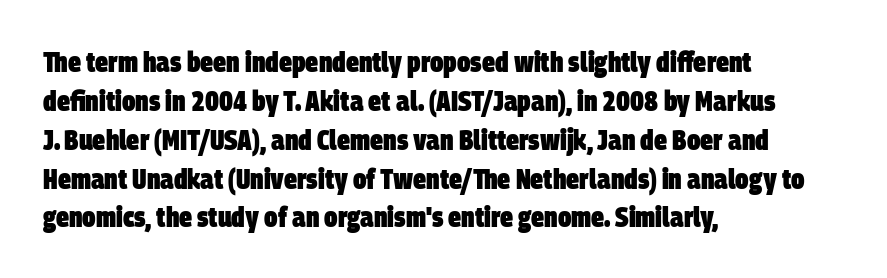
{"serif": "no", "bold": "yes", "weight": "heavy", "width": "condensed", "stroke_contrast": "low", "x_height": "large", "monospaced": "no", "underline": "no", "align": "left", "line_spacing": "normal", "line_spacing_ratio": 1.34, "letter_spacing": "normal", "letter_spacing_em": 0.0, "glyph_px": 29}
